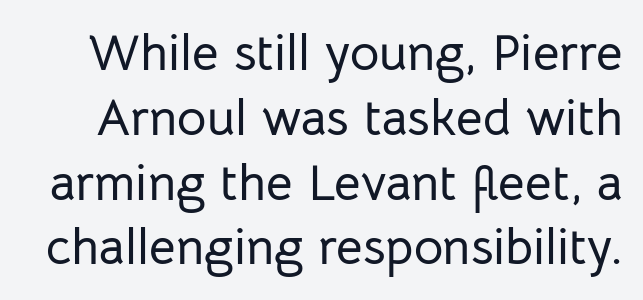
Do the letters lean? They stand straight. You can tell from the bare stems that sans-serif type was used. Caption: standard tracking, unaltered. Has an underline been added? It has not. Spacing verdict: proportional, widths tailored to each character. Rows of type keep a routine distance in the vertical direction.
